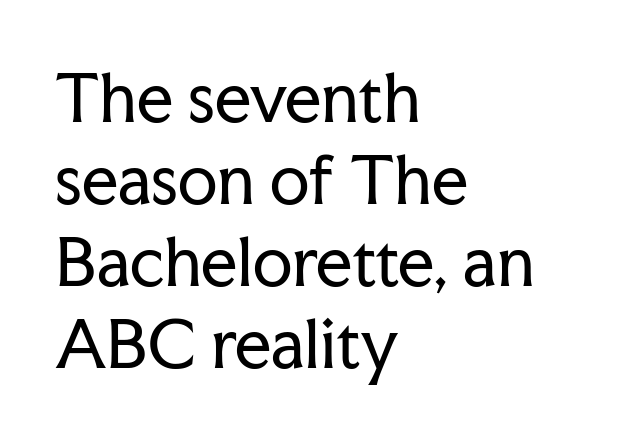
Q: Is the text bold? A: No.
Q: Is the text italic (slanted)? A: No, it is upright.
Q: Is the typeface a serif or a sans-serif typeface? A: Serif.
Q: Is the text underlined? A: No.
Q: How is the paragraph aligned? A: Left-aligned.
Q: Is the spacing between letters normal or unusually wide? A: Normal.
Q: Is the spacing between lines tight, normal or loose? A: Normal.
Q: Width (condensed, normal, or wide)? A: Normal.
Q: Stroke contrast? A: Low.
Q: x-height? A: Medium.
Q: Monospaced? A: No.
